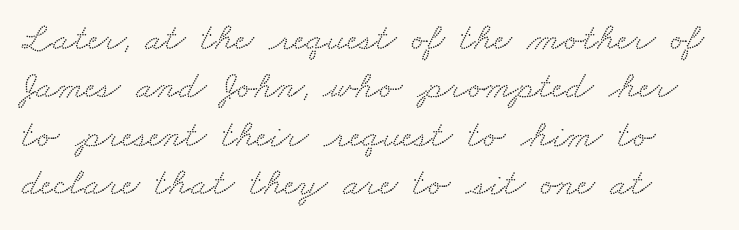
{"serif": "yes", "width": "wide", "stroke_contrast": "low", "x_height": "small", "monospaced": "no", "underline": "no", "line_spacing_ratio": 1.24, "letter_spacing": "normal", "letter_spacing_em": 0.0, "glyph_px": 39}
